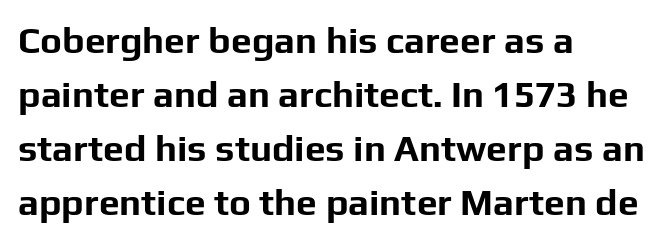
{"serif": "no", "italic": "no", "bold": "yes", "weight": "bold", "width": "normal", "stroke_contrast": "low", "x_height": "medium", "monospaced": "no", "underline": "no", "align": "left", "line_spacing": "normal", "line_spacing_ratio": 1.46, "letter_spacing": "normal", "letter_spacing_em": 0.0, "glyph_px": 37}
